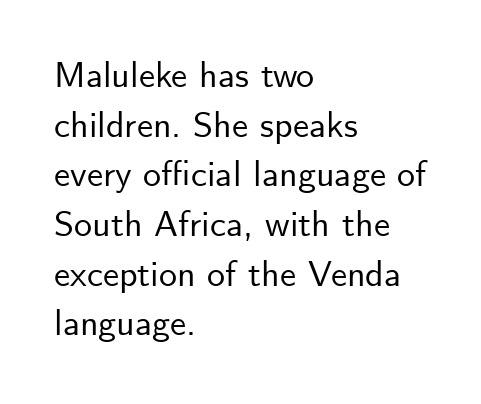
The image shows 36 px sans-serif type, upright; set left-aligned, normal line spacing (1.38x), normal letter spacing, not underlined; low stroke contrast and a small x-height.
